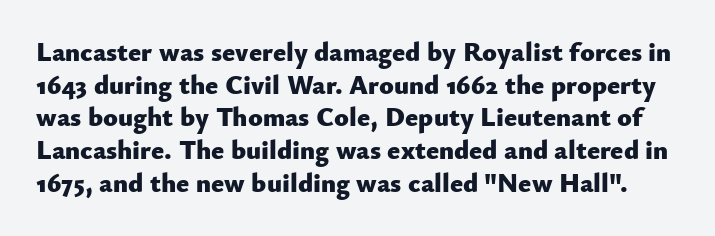
{"italic": "no", "bold": "yes", "underline": "no", "line_spacing_ratio": 1.21, "letter_spacing": "normal", "letter_spacing_em": 0.0, "glyph_px": 27}
